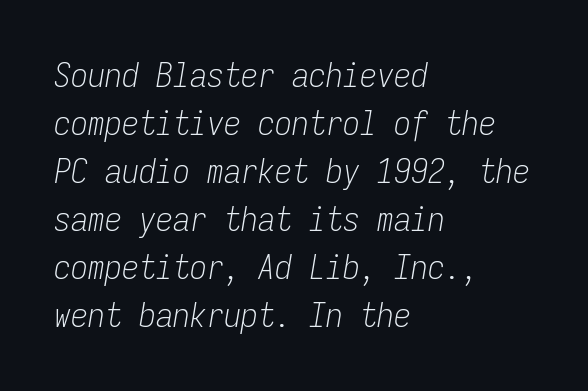
{"italic": "yes", "lean": "right", "slant_degrees": 9, "bold": "no", "weight": "light", "width": "condensed", "stroke_contrast": "low", "x_height": "medium", "monospaced": "yes", "underline": "no", "align": "left", "line_spacing": "normal", "line_spacing_ratio": 1.41, "letter_spacing": "normal", "letter_spacing_em": 0.0, "glyph_px": 34}
